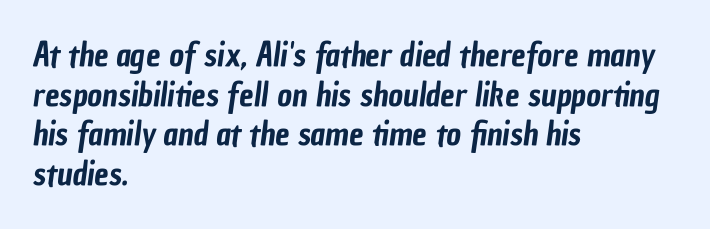
The image shows 32 px condensed sans-serif type; set left-aligned, line spacing 1.24x, normal letter spacing, not underlined; low stroke contrast and a medium x-height.
